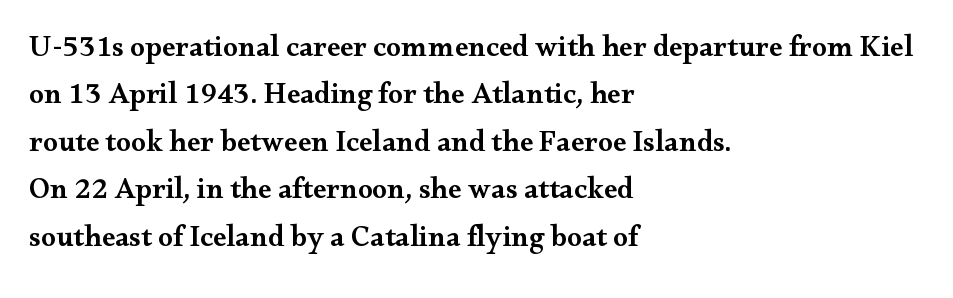
Q: Is the text bold? A: Semi-bold.
Q: Is the text italic (slanted)? A: No, it is upright.
Q: Is the typeface a serif or a sans-serif typeface? A: Serif.
Q: Is the text underlined? A: No.
Q: How is the paragraph aligned? A: Left-aligned.
Q: Is the spacing between letters normal or unusually wide? A: Normal.
Q: Is the spacing between lines tight, normal or loose? A: Normal.
Q: Width (condensed, normal, or wide)? A: Wide.
Q: Stroke contrast? A: Medium.
Q: x-height? A: Small.
Q: Monospaced? A: No.
